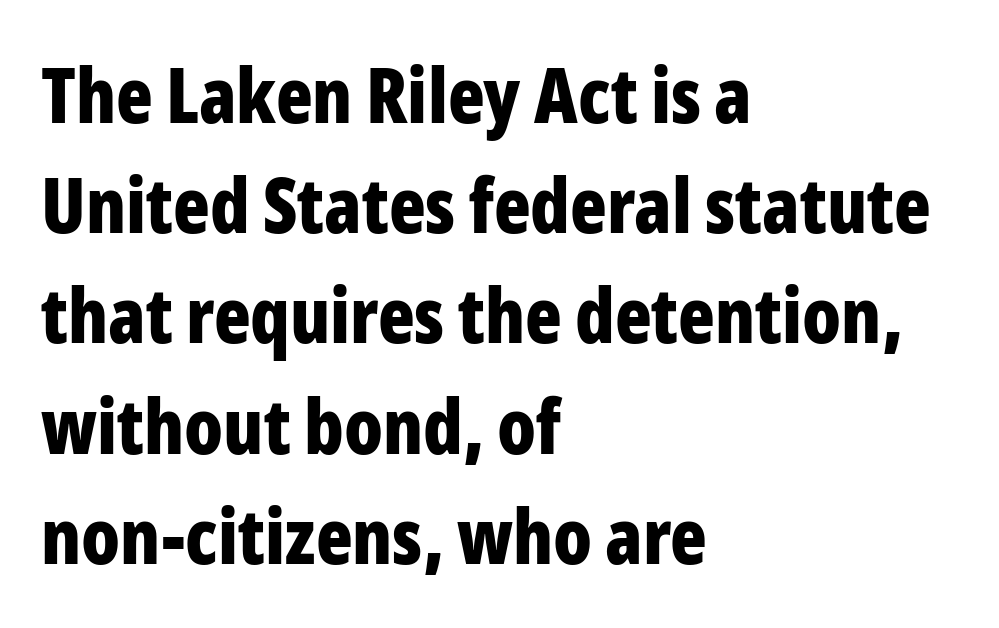
Thick stems and heavy bowls — unmistakably bold. The rendering anchors every line to the left-hand side. Observe the absence of serifs on each vertical stroke in this sample. Tall strokes in this sample are plumb rather than angled. Observe the ordinary spacing: letters are neighbours, not strangers.
